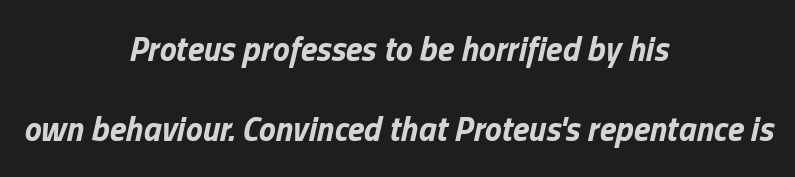
Q: Is the text bold? A: Yes.
Q: Is the text italic (slanted)? A: Yes, it leans right by about 13 degrees.
Q: Is the text underlined? A: No.
Q: How is the paragraph aligned? A: Centered.
Q: Is the spacing between letters normal or unusually wide? A: Normal.
Q: Is the spacing between lines tight, normal or loose? A: Loose.
Q: Width (condensed, normal, or wide)? A: Normal.
Q: Stroke contrast? A: Low.
Q: x-height? A: Medium.
Q: Monospaced? A: No.
